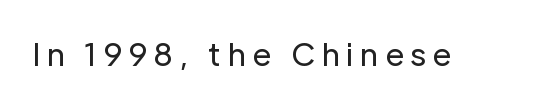
Q: Is the text bold? A: No.
Q: Is the text italic (slanted)? A: No, it is upright.
Q: Is the typeface a serif or a sans-serif typeface? A: Sans-serif.
Q: Is the text underlined? A: No.
Q: Is the spacing between letters normal or unusually wide? A: Unusually wide.
Q: Width (condensed, normal, or wide)? A: Normal.
Q: Stroke contrast? A: Low.
Q: x-height? A: Medium.
Q: Monospaced? A: No.
